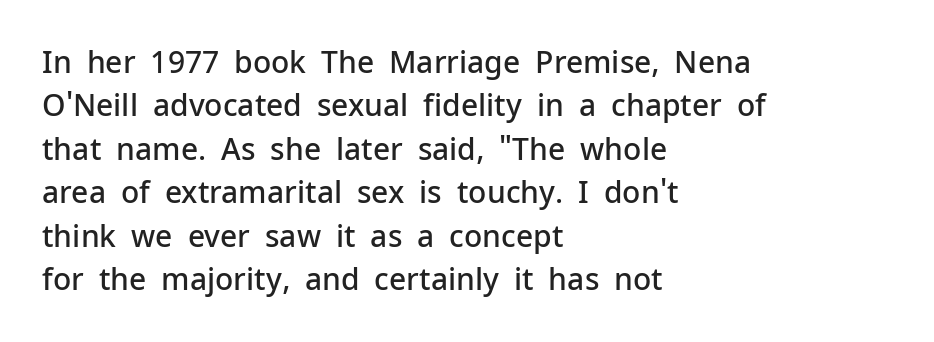
{"serif": "no", "italic": "no", "bold": "semi", "weight": "semibold", "width": "normal", "stroke_contrast": "low", "x_height": "medium", "monospaced": "no", "underline": "no", "align": "left", "line_spacing": "normal", "line_spacing_ratio": 1.45, "letter_spacing": "normal", "letter_spacing_em": 0.0, "glyph_px": 30}
